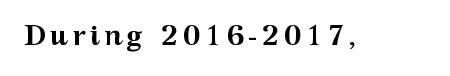
The image shows 29 px semibold, wide serif type, upright; set not underlined; medium stroke contrast and a medium x-height.
